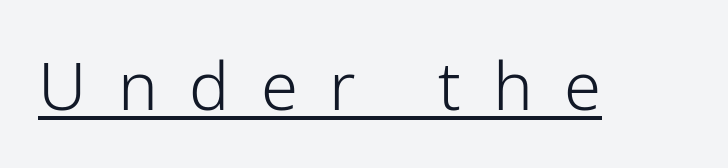
{"serif": "no", "italic": "no", "bold": "no", "weight": "light", "width": "normal", "stroke_contrast": "low", "x_height": "medium", "monospaced": "no", "underline": "yes", "letter_spacing": "wide", "letter_spacing_em": 0.47, "glyph_px": 67}
